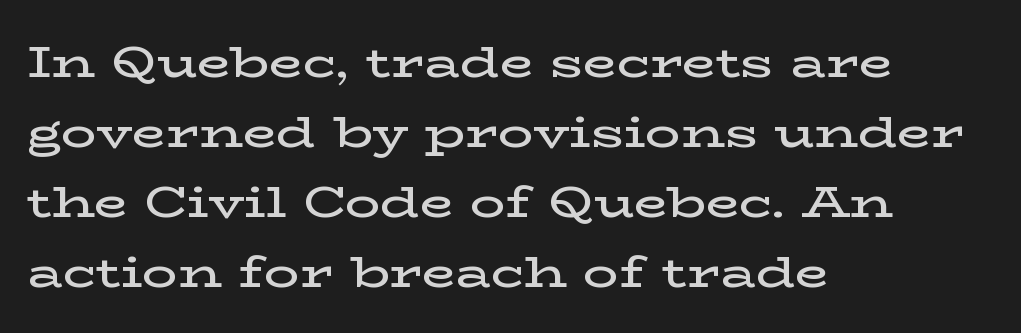
The image shows 44 px semibold, wide serif type, upright; set left-aligned, normal line spacing (1.59x), normal letter spacing, not underlined; low stroke contrast and a medium x-height.
